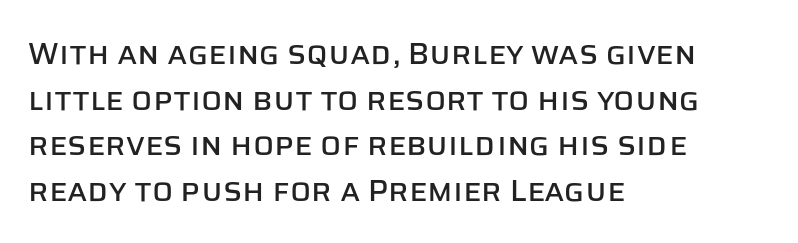
The image shows 31 px sans-serif type, upright; set left-aligned, normal line spacing (1.47x), normal letter spacing, not underlined; low stroke contrast and a large x-height.
